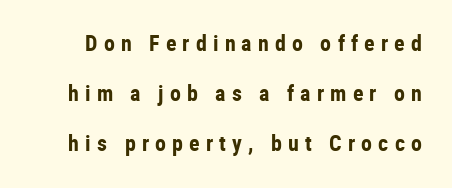
{"italic": "no", "bold": "yes", "underline": "no", "line_spacing": "loose", "line_spacing_ratio": 2.28, "letter_spacing": "wide", "letter_spacing_em": 0.28, "glyph_px": 22}
